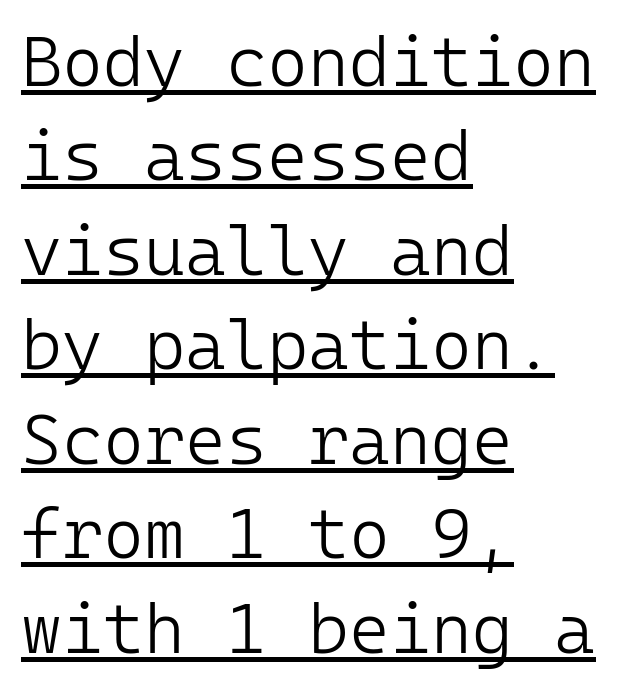
{"serif": "no", "italic": "no", "bold": "no", "weight": "light", "width": "normal", "stroke_contrast": "low", "x_height": "medium", "monospaced": "yes", "underline": "yes", "align": "left", "line_spacing": "normal", "line_spacing_ratio": 1.35, "letter_spacing": "normal", "letter_spacing_em": 0.0, "glyph_px": 70}
